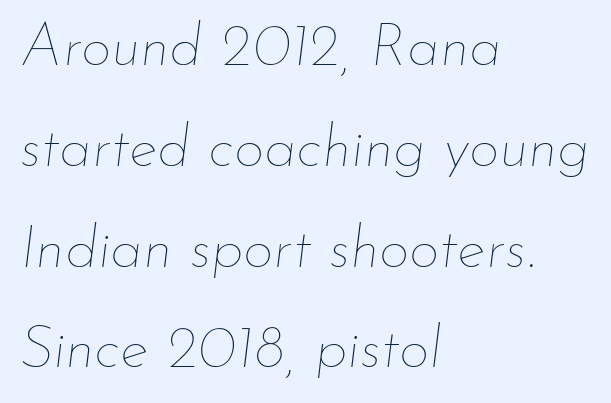
{"italic": "yes", "lean": "right", "slant_degrees": 7, "bold": "no", "weight": "thin", "width": "normal", "stroke_contrast": "low", "x_height": "small", "monospaced": "no", "underline": "no", "align": "left", "line_spacing": "normal", "line_spacing_ratio": 1.68, "letter_spacing": "normal", "letter_spacing_em": 0.0, "glyph_px": 60}
